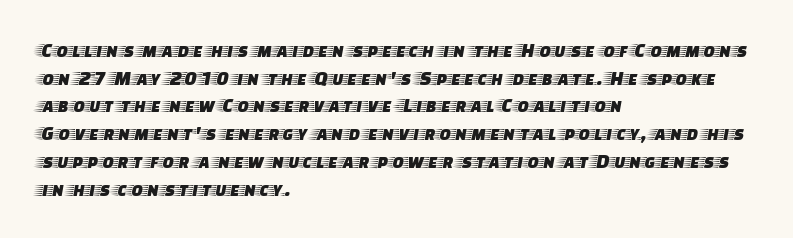
Decoration check: the copy has no underline. A normal amount of white space separates one row of letters from the next. The passage shown has conventional tracking throughout.
